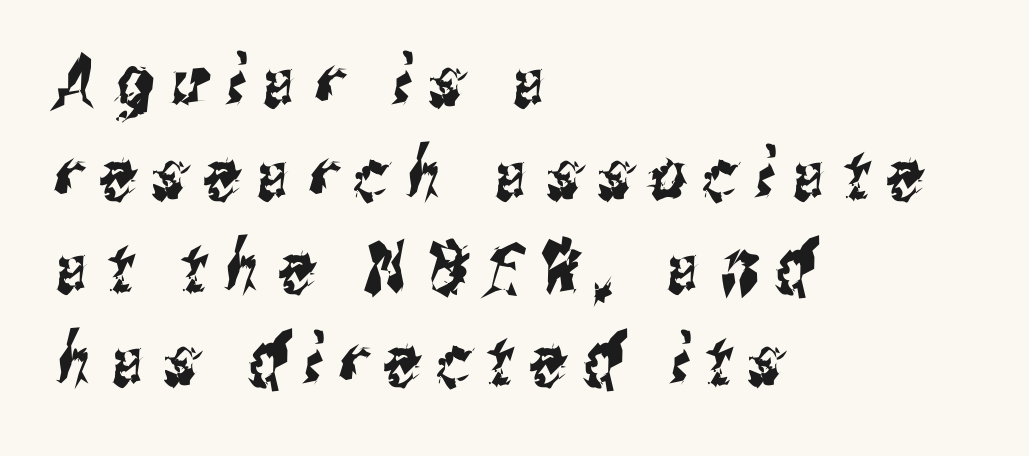
Q: Is the typeface a serif or a sans-serif typeface? A: Sans-serif.
Q: Is the text underlined? A: No.
Q: How is the paragraph aligned? A: Left-aligned.
Q: Is the spacing between letters normal or unusually wide? A: Unusually wide.
Q: Is the spacing between lines tight, normal or loose? A: Normal.
Q: Width (condensed, normal, or wide)? A: Condensed.
Q: Stroke contrast? A: Medium.
Q: x-height? A: Medium.
Q: Monospaced? A: No.
